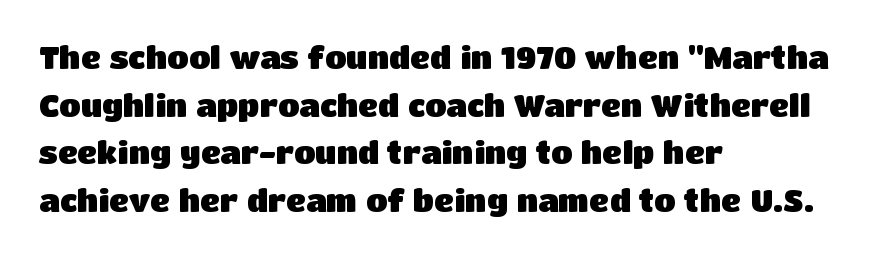
The image shows 31 px heavy sans-serif type, upright; set left-aligned, normal line spacing (1.54x), normal letter spacing, not underlined; low stroke contrast and a large x-height.
